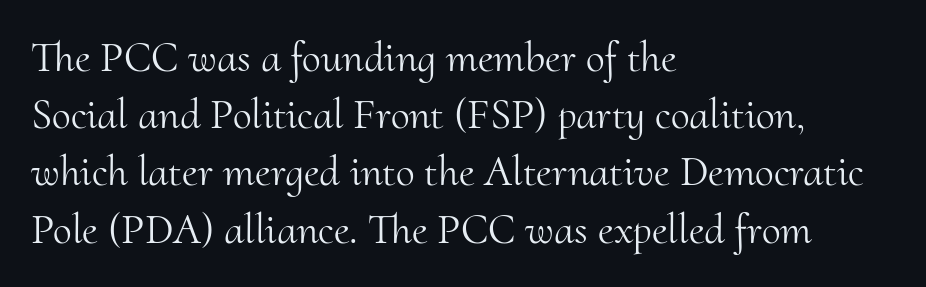
{"serif": "yes", "italic": "no", "bold": "no", "weight": "light", "width": "normal", "stroke_contrast": "medium", "x_height": "small", "monospaced": "no", "underline": "no", "align": "left", "line_spacing": "normal", "line_spacing_ratio": 1.33, "letter_spacing": "normal", "letter_spacing_em": 0.0, "glyph_px": 43}
